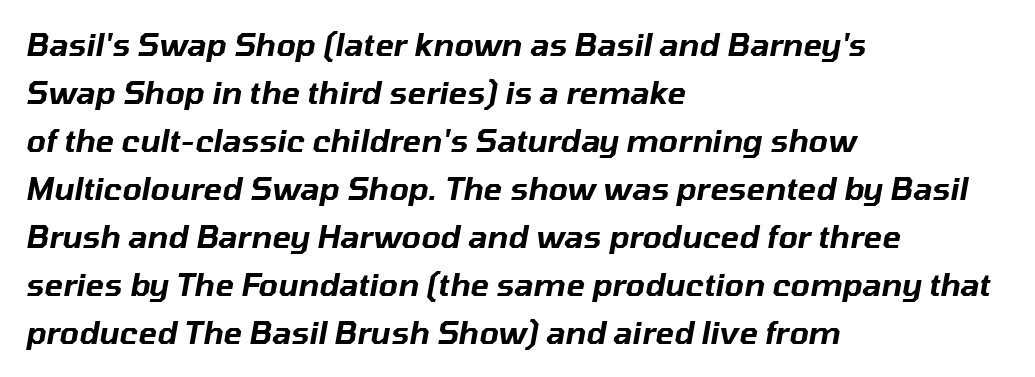
The font's italic variant was chosen for this text. The text block is weighted toward the left margin, trailing off unevenly rightward. Tracking value appears to be zero — textbook default spacing. The strip under each line holds only bare page. Notice how descenders clear the ascenders below comfortably — that's standard leading. Proportional: the letters do not fall into vertical columns.
